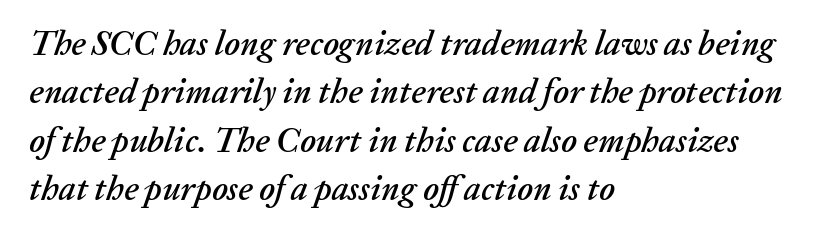
Q: Is the text italic (slanted)? A: Yes, it leans right by about 20 degrees.
Q: Is the text underlined? A: No.
Q: How is the paragraph aligned? A: Left-aligned.
Q: Is the spacing between letters normal or unusually wide? A: Normal.
Q: Is the spacing between lines tight, normal or loose? A: Normal.
Q: Width (condensed, normal, or wide)? A: Normal.
Q: Stroke contrast? A: Low.
Q: x-height? A: Medium.
Q: Monospaced? A: No.
